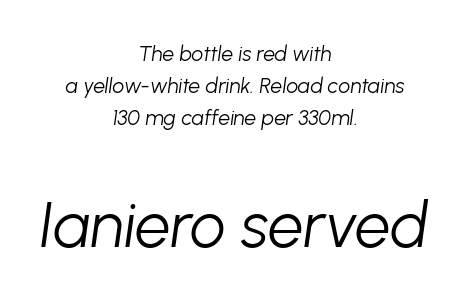
Q: Is the text bold? A: No.
Q: Is the text italic (slanted)? A: Yes, it leans right by about 8 degrees.
Q: Is the text underlined? A: No.
Q: How is the paragraph aligned? A: Centered.
Q: Is the spacing between letters normal or unusually wide? A: Normal.
Q: Is the spacing between lines tight, normal or loose? A: Normal.
Q: Which block of text is set in a larger size, the first (top) or the second (bottom)? A: The second (bottom) one.
Q: Width (condensed, normal, or wide)? A: Normal.
Q: Stroke contrast? A: Low.
Q: x-height? A: Medium.
Q: Monospaced? A: No.
